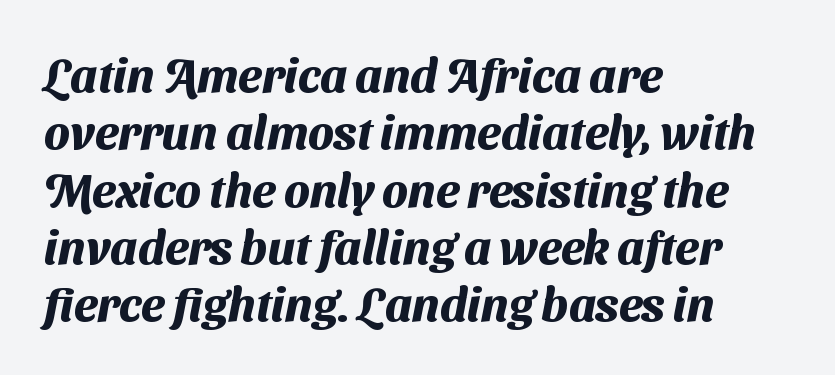
{"serif": "no", "bold": "yes", "weight": "heavy", "width": "normal", "stroke_contrast": "medium", "x_height": "medium", "monospaced": "no", "underline": "no", "align": "left", "line_spacing_ratio": 1.22, "letter_spacing": "normal", "letter_spacing_em": 0.0, "glyph_px": 47}
